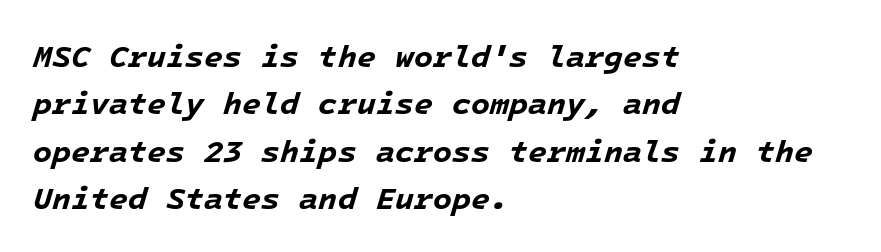
{"italic": "yes", "lean": "right", "slant_degrees": 16, "bold": "yes", "weight": "bold", "width": "normal", "stroke_contrast": "low", "x_height": "medium", "monospaced": "yes", "underline": "no", "align": "left", "line_spacing": "normal", "line_spacing_ratio": 1.53, "letter_spacing": "normal", "letter_spacing_em": 0.0, "glyph_px": 31}
